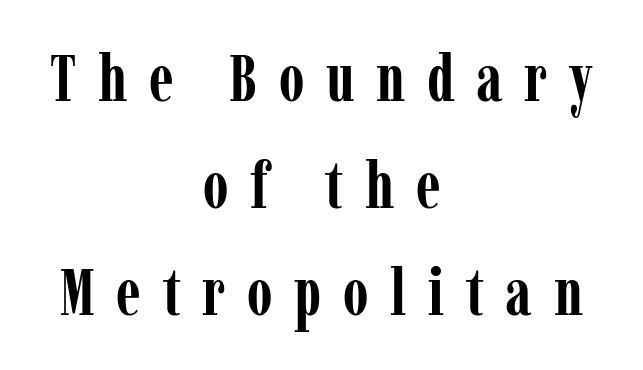
The image shows 66 px semibold, condensed serif type, upright; set centered, normal line spacing (1.62x), unusually wide letter spacing (+0.33 em), not underlined; low stroke contrast and a medium x-height.
